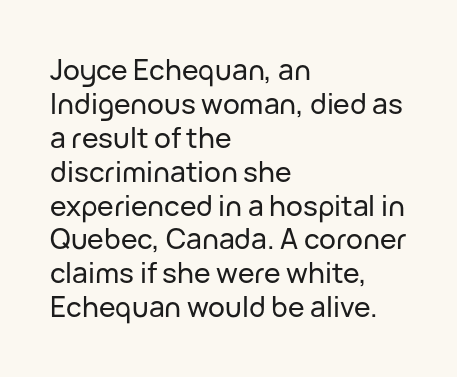
The image shows 28 px sans-serif type, upright; set left-aligned, line spacing 1.21x, normal letter spacing, not underlined; low stroke contrast and a medium x-height.
